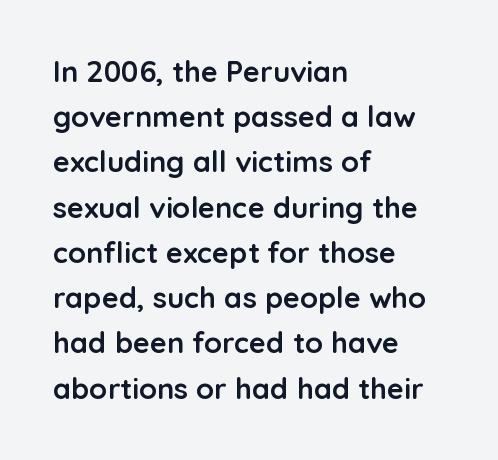
{"serif": "no", "italic": "no", "bold": "yes", "weight": "semibold", "width": "normal", "stroke_contrast": "low", "x_height": "medium", "monospaced": "no", "underline": "no", "align": "left", "line_spacing": "normal", "line_spacing_ratio": 1.56, "letter_spacing": "normal", "letter_spacing_em": 0.0, "glyph_px": 29}
